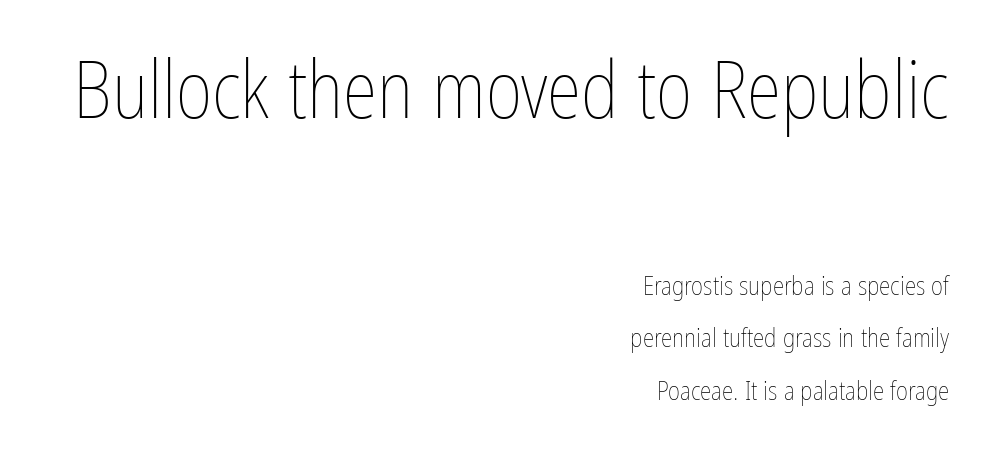
Q: Is the text bold? A: No.
Q: Is the text italic (slanted)? A: No, it is upright.
Q: Is the text underlined? A: No.
Q: How is the paragraph aligned? A: Right-aligned.
Q: Is the spacing between letters normal or unusually wide? A: Normal.
Q: Is the spacing between lines tight, normal or loose? A: Loose.
Q: Which block of text is set in a larger size, the first (top) or the second (bottom)? A: The first (top) one.
Q: Width (condensed, normal, or wide)? A: Condensed.
Q: Stroke contrast? A: Low.
Q: x-height? A: Medium.
Q: Monospaced? A: No.
